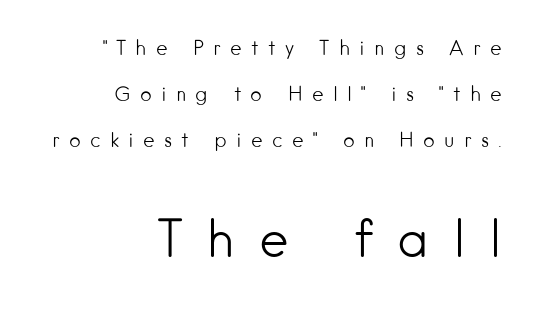
The image shows 51 px light sans-serif type, upright; set right-aligned, loose line spacing (2.31x), unusually wide letter spacing (+0.46 em), not underlined; the second (bottom) block is 2.55x larger; low stroke contrast and a small x-height.
